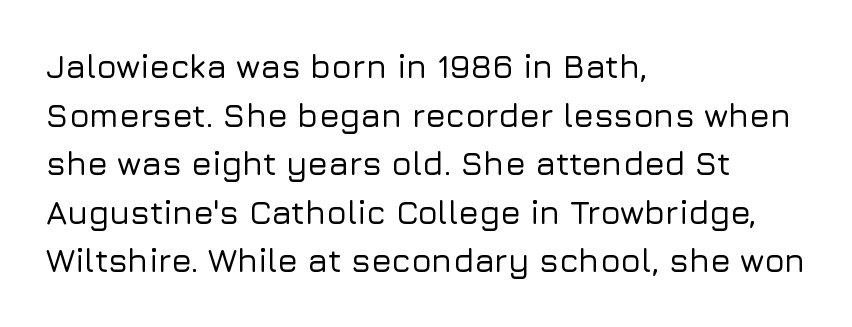
Q: Is the text italic (slanted)? A: No, it is upright.
Q: Is the typeface a serif or a sans-serif typeface? A: Sans-serif.
Q: Is the text underlined? A: No.
Q: How is the paragraph aligned? A: Left-aligned.
Q: Is the spacing between letters normal or unusually wide? A: Normal.
Q: Is the spacing between lines tight, normal or loose? A: Normal.
Q: Width (condensed, normal, or wide)? A: Normal.
Q: Stroke contrast? A: Low.
Q: x-height? A: Medium.
Q: Monospaced? A: No.
